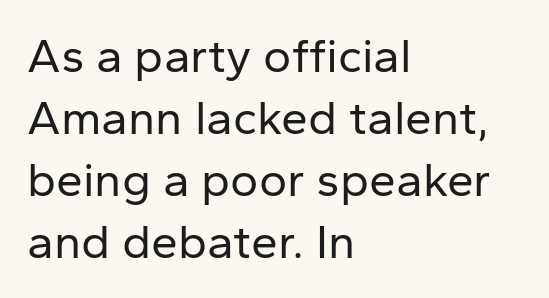
Posture: upright roman. These lines are rendered in a variable-pitch font. The passage shown has conventional tracking throughout. The typeface has the unassuming heft of standard copy or less. Which margin do the lines hug? The left one — the right edge is uneven.
